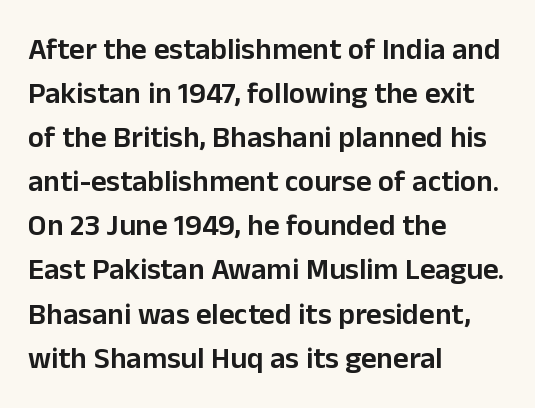
{"serif": "no", "italic": "no", "bold": "semi", "weight": "semibold", "width": "normal", "stroke_contrast": "low", "x_height": "medium", "monospaced": "no", "underline": "no", "align": "left", "line_spacing": "normal", "line_spacing_ratio": 1.47, "letter_spacing": "normal", "letter_spacing_em": 0.0, "glyph_px": 30}
